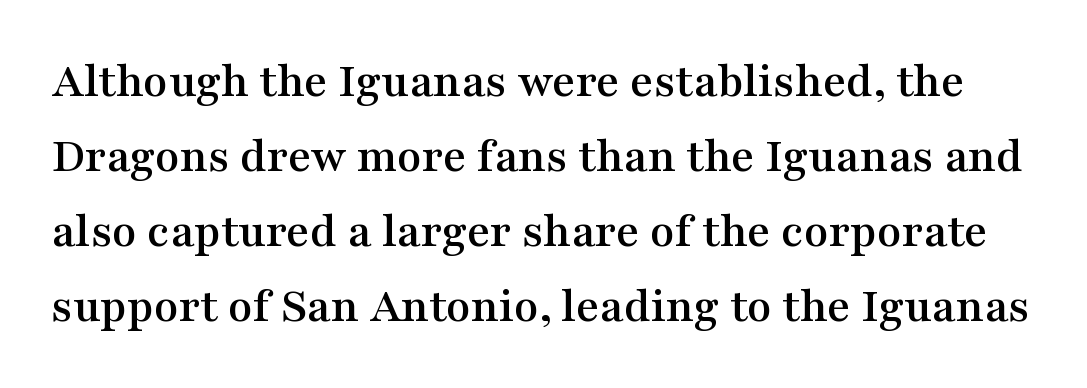
{"serif": "yes", "italic": "no", "width": "wide", "stroke_contrast": "medium", "x_height": "medium", "monospaced": "no", "underline": "no", "line_spacing": "normal", "line_spacing_ratio": 1.5, "letter_spacing": "normal", "letter_spacing_em": 0.0, "glyph_px": 50}
